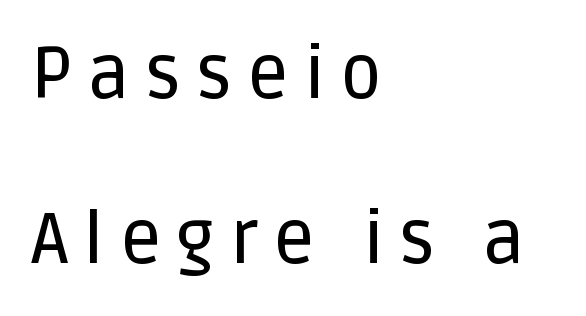
{"serif": "no", "italic": "no", "width": "normal", "stroke_contrast": "low", "x_height": "large", "monospaced": "no", "underline": "no", "align": "left", "line_spacing": "loose", "line_spacing_ratio": 2.29, "letter_spacing": "wide", "letter_spacing_em": 0.21, "glyph_px": 72}
